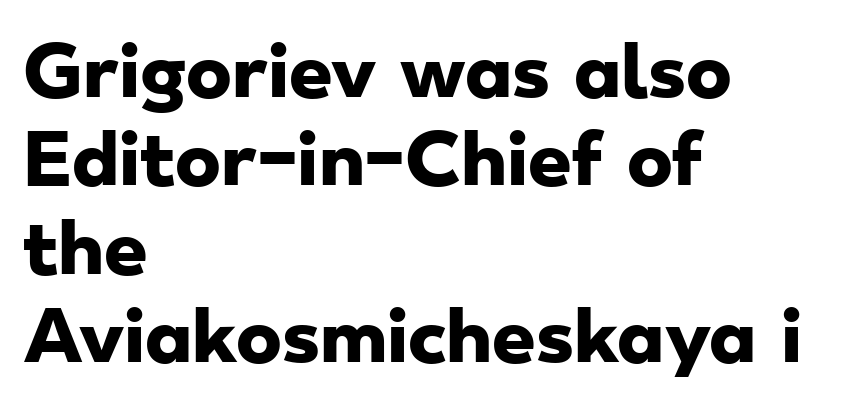
If you measured baseline to baseline, you'd find a middling distance. Descenders are the only things crossing below the line. Is this a fixed-width face? No — the glyphs have proportional, varying widths. The type family on display is of the sans-serif kind.
